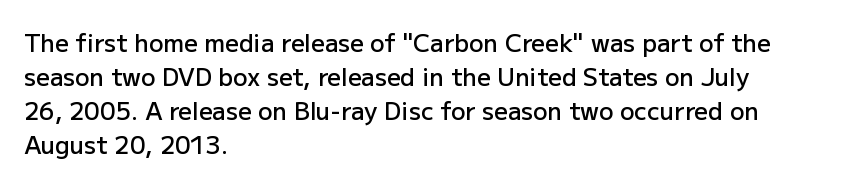
{"italic": "no", "bold": "semi", "underline": "no", "align": "left", "line_spacing": "normal", "line_spacing_ratio": 1.42, "letter_spacing": "normal", "letter_spacing_em": 0.0, "glyph_px": 24}
